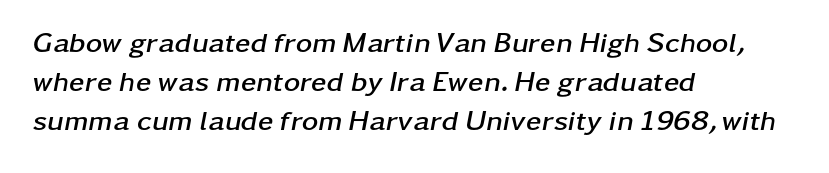
The image shows 28 px semibold, wide type, italic (leaning right); set left-aligned, normal line spacing (1.39x), normal letter spacing, not underlined; low stroke contrast and a medium x-height.
